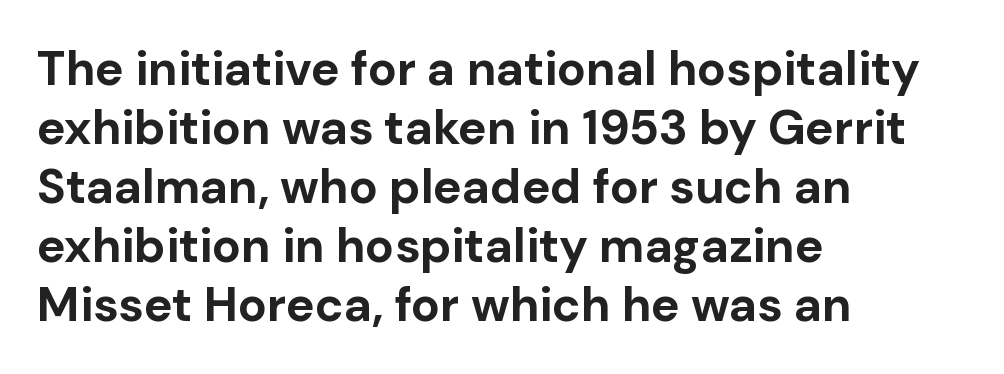
The image shows 48 px bold sans-serif type, upright; set left-aligned, line spacing 1.23x, normal letter spacing, not underlined; low stroke contrast and a medium x-height.
